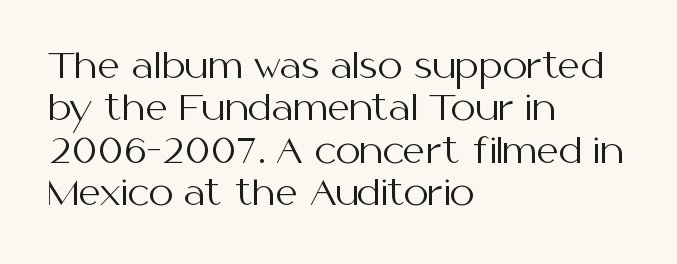
{"serif": "no", "italic": "no", "bold": "no", "weight": "regular", "width": "normal", "stroke_contrast": "medium", "x_height": "medium", "monospaced": "no", "underline": "no", "align": "left", "line_spacing_ratio": 1.21, "letter_spacing": "normal", "letter_spacing_em": 0.0, "glyph_px": 35}
